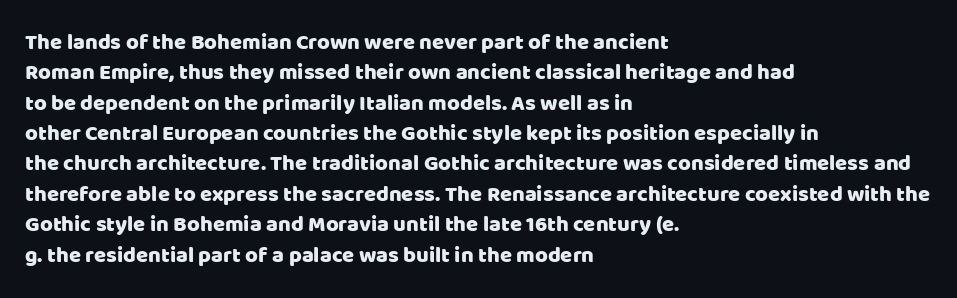
{"italic": "no", "underline": "no", "align": "left", "line_spacing": "normal", "line_spacing_ratio": 1.38, "letter_spacing": "normal", "letter_spacing_em": 0.0, "glyph_px": 22}
